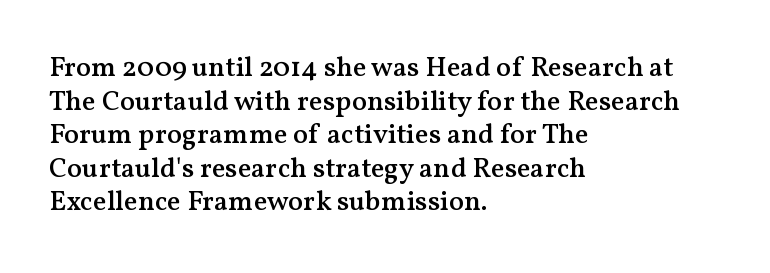
Q: Is the text bold? A: Semi-bold.
Q: Is the text italic (slanted)? A: No, it is upright.
Q: Is the typeface a serif or a sans-serif typeface? A: Serif.
Q: Is the text underlined? A: No.
Q: How is the paragraph aligned? A: Left-aligned.
Q: Is the spacing between letters normal or unusually wide? A: Normal.
Q: Width (condensed, normal, or wide)? A: Normal.
Q: Stroke contrast? A: Medium.
Q: x-height? A: Medium.
Q: Monospaced? A: No.
